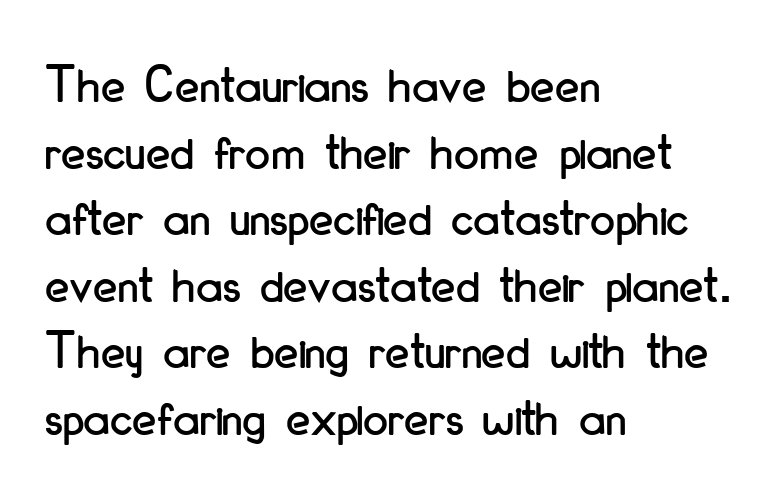
{"serif": "no", "italic": "no", "width": "condensed", "stroke_contrast": "low", "x_height": "small", "monospaced": "no", "underline": "no", "align": "left", "line_spacing_ratio": 1.21, "letter_spacing": "normal", "letter_spacing_em": 0.0, "glyph_px": 55}
